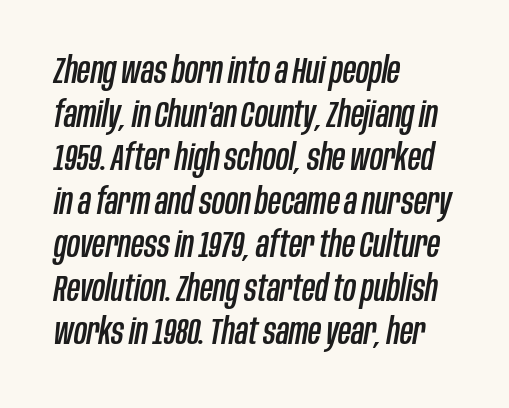
{"italic": "yes", "lean": "right", "slant_degrees": 10, "width": "condensed", "stroke_contrast": "low", "x_height": "large", "monospaced": "no", "underline": "no", "align": "left", "line_spacing_ratio": 1.21, "letter_spacing": "normal", "letter_spacing_em": 0.0, "glyph_px": 36}
